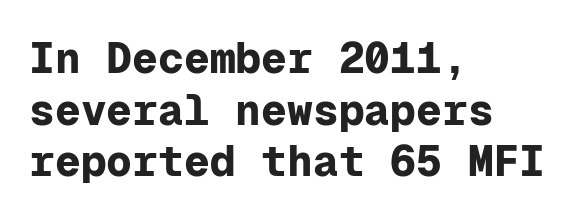
Q: Is the text bold? A: Yes.
Q: Is the text italic (slanted)? A: No, it is upright.
Q: Is the typeface a serif or a sans-serif typeface? A: Sans-serif.
Q: Is the text underlined? A: No.
Q: How is the paragraph aligned? A: Left-aligned.
Q: Is the spacing between letters normal or unusually wide? A: Normal.
Q: Width (condensed, normal, or wide)? A: Normal.
Q: Stroke contrast? A: Low.
Q: x-height? A: Medium.
Q: Monospaced? A: Yes.
